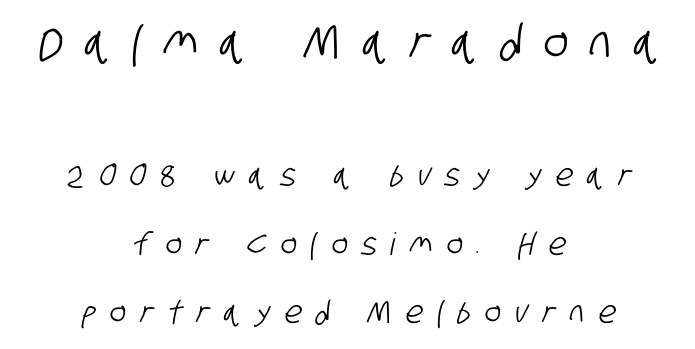
Q: Is the typeface a serif or a sans-serif typeface? A: Sans-serif.
Q: Is the text underlined? A: No.
Q: How is the paragraph aligned? A: Centered.
Q: Is the spacing between letters normal or unusually wide? A: Unusually wide.
Q: Is the spacing between lines tight, normal or loose? A: Loose.
Q: Which block of text is set in a larger size, the first (top) or the second (bottom)? A: The first (top) one.
Q: Width (condensed, normal, or wide)? A: Condensed.
Q: Stroke contrast? A: Low.
Q: x-height? A: Large.
Q: Monospaced? A: No.
